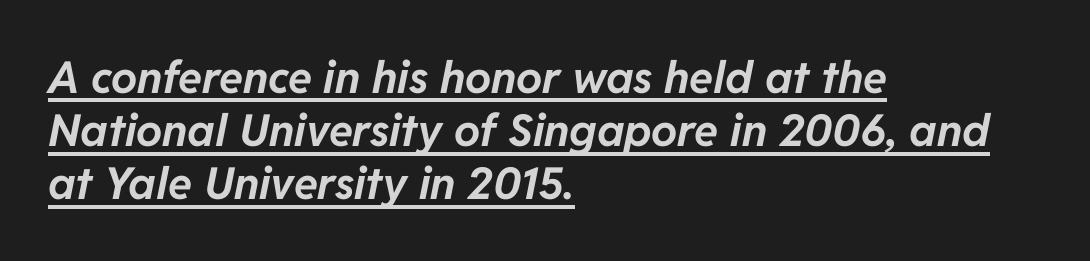
The image shows 44 px bold type, italic (leaning right); set left-aligned, line spacing 1.21x, normal letter spacing, underlined; low stroke contrast and a medium x-height.
